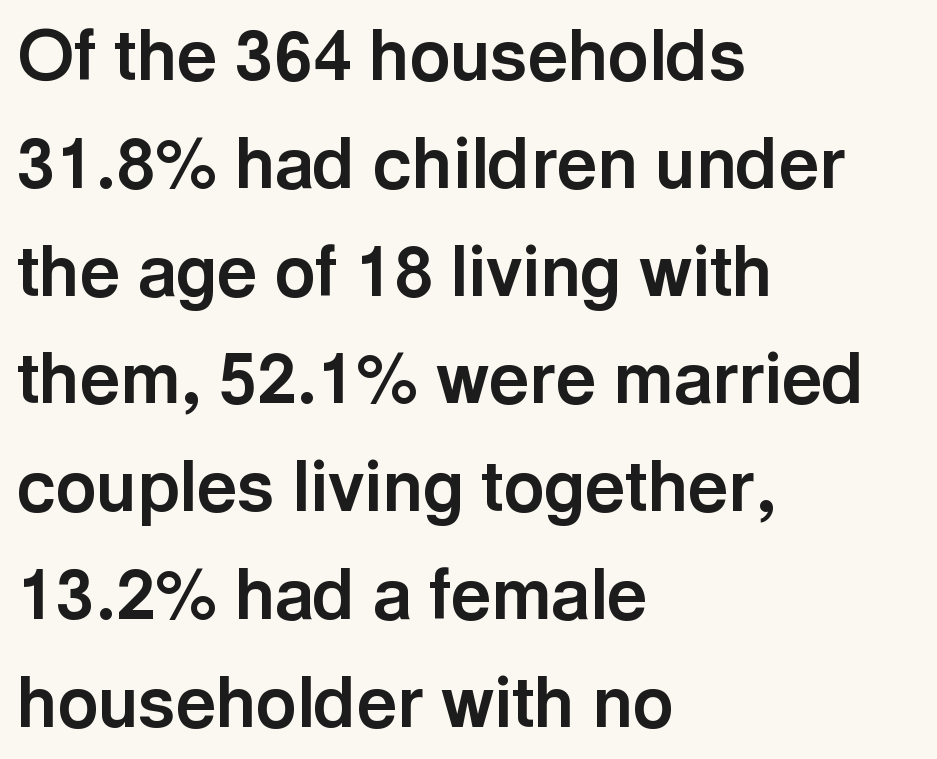
The image shows 70 px bold sans-serif type, upright; set left-aligned, normal line spacing (1.54x), normal letter spacing, not underlined; a medium x-height.
